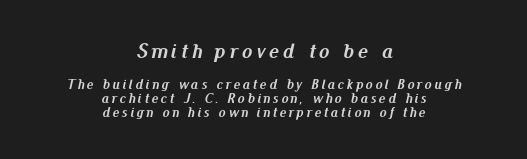
The image shows 21 px bold type, italic (leaning right); set centered, tight line spacing (1.01x), not underlined; the first (top) block is 1.5x larger.
